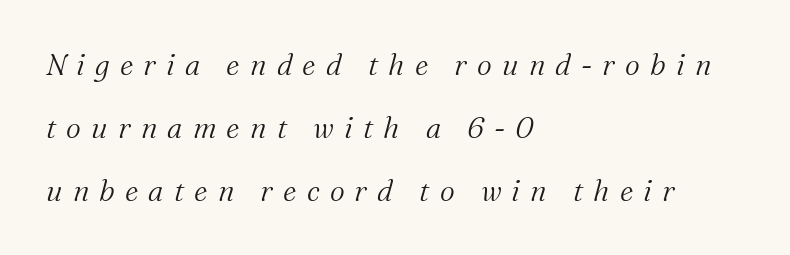
{"serif": "yes", "italic": "yes", "lean": "right", "slant_degrees": 16, "bold": "no", "weight": "light", "width": "normal", "stroke_contrast": "medium", "x_height": "medium", "monospaced": "no", "underline": "no", "align": "left", "line_spacing": "loose", "line_spacing_ratio": 2.17, "letter_spacing": "wide", "letter_spacing_em": 0.35, "glyph_px": 29}
